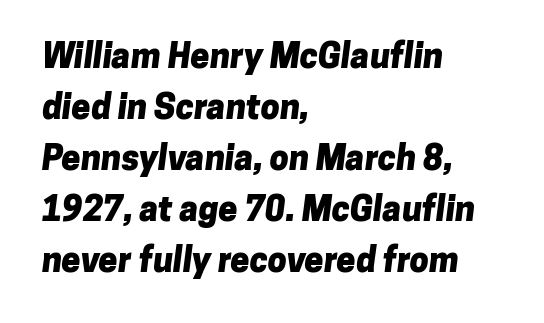
{"serif": "no", "bold": "yes", "weight": "heavy", "width": "normal", "stroke_contrast": "low", "x_height": "medium", "monospaced": "no", "underline": "no", "align": "left", "line_spacing": "normal", "line_spacing_ratio": 1.5, "letter_spacing": "normal", "letter_spacing_em": 0.0, "glyph_px": 34}
